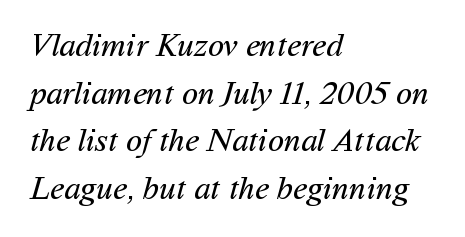
Q: Is the text bold? A: No.
Q: Is the typeface a serif or a sans-serif typeface? A: Sans-serif.
Q: Is the text underlined? A: No.
Q: How is the paragraph aligned? A: Left-aligned.
Q: Is the spacing between letters normal or unusually wide? A: Normal.
Q: Is the spacing between lines tight, normal or loose? A: Normal.
Q: Width (condensed, normal, or wide)? A: Normal.
Q: Stroke contrast? A: Medium.
Q: x-height? A: Medium.
Q: Monospaced? A: No.
